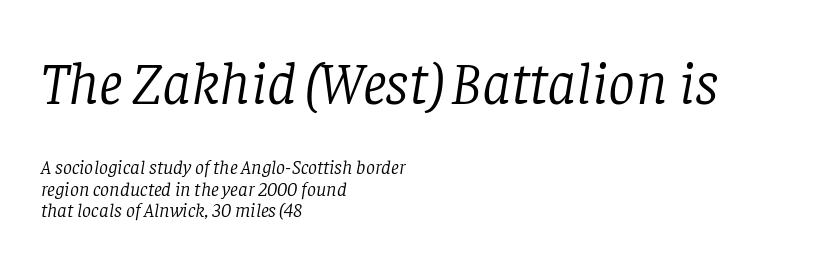
Does the copy run flush right? No — it runs flush left. Letter spacing: default. You could not count columns in this text — the font is proportionally spaced. Summary of weight: not heavy and not bold. The initial chunk of copy outweighs the following chunk in type size.
